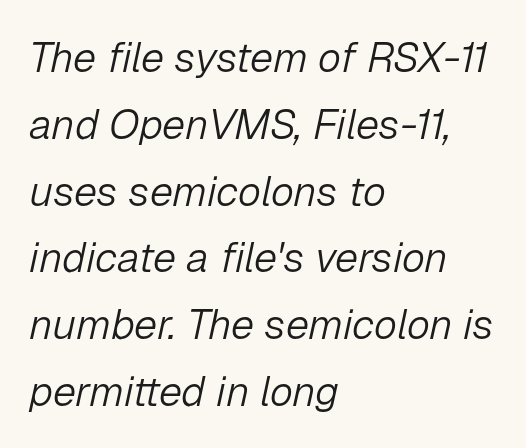
{"italic": "yes", "lean": "right", "slant_degrees": 12, "bold": "no", "weight": "light", "width": "normal", "stroke_contrast": "low", "x_height": "medium", "monospaced": "no", "underline": "no", "align": "left", "line_spacing": "normal", "line_spacing_ratio": 1.59, "letter_spacing": "normal", "letter_spacing_em": 0.0, "glyph_px": 42}
